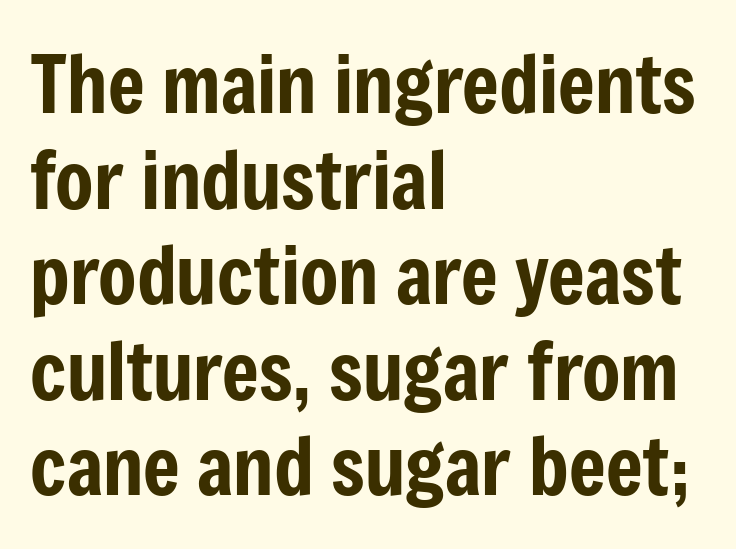
This sample is left-justified, so line endings fall wherever the words run out. The face used here is rendered with its standard letterfit. The face used here is proportionally spaced, like ordinary book or web type. Nope, not italic — everything's standing straight. Anything drawn beneath the words? Only blank space.
